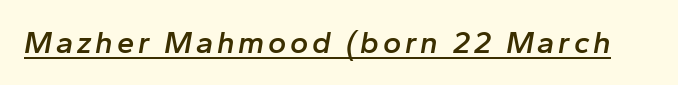
{"italic": "yes", "lean": "right", "slant_degrees": 10, "bold": "semi", "weight": "semibold", "width": "normal", "stroke_contrast": "low", "x_height": "medium", "monospaced": "no", "underline": "yes", "glyph_px": 31}
